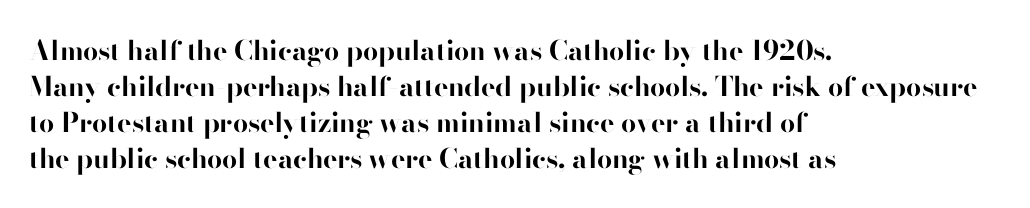
Is there much room between lines? A standard amount, neither cramped nor airy. This rendering features lettering with no underline. The typography opts for an upright posture over an oblique one. Standard letterfit; no display-style spreading of the glyphs. Line starts are locked; line ends wander. Heavy-handed strokes throughout: this text is bold.
